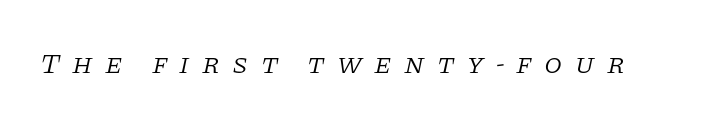
{"serif": "yes", "italic": "yes", "lean": "right", "slant_degrees": 11, "bold": "no", "weight": "light", "width": "normal", "stroke_contrast": "low", "x_height": "large", "monospaced": "no", "underline": "no", "letter_spacing": "wide", "letter_spacing_em": 0.42, "glyph_px": 29}
